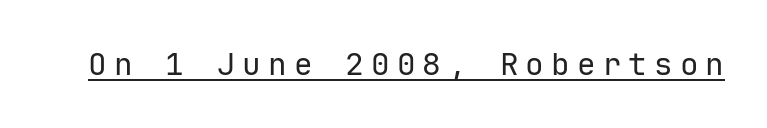
Q: Is the text bold? A: No.
Q: Is the text italic (slanted)? A: No, it is upright.
Q: Is the typeface a serif or a sans-serif typeface? A: Sans-serif.
Q: Is the text underlined? A: Yes.
Q: Is the spacing between letters normal or unusually wide? A: Unusually wide.
Q: Width (condensed, normal, or wide)? A: Normal.
Q: Stroke contrast? A: Low.
Q: x-height? A: Medium.
Q: Monospaced? A: Yes.
